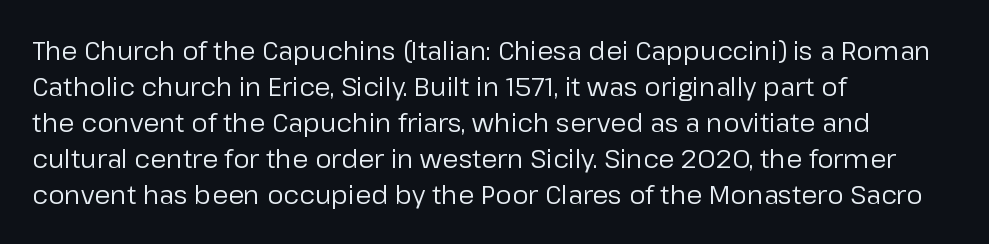
The image shows 26 px text type, upright; set left-aligned, normal line spacing (1.38x), normal letter spacing, not underlined.
